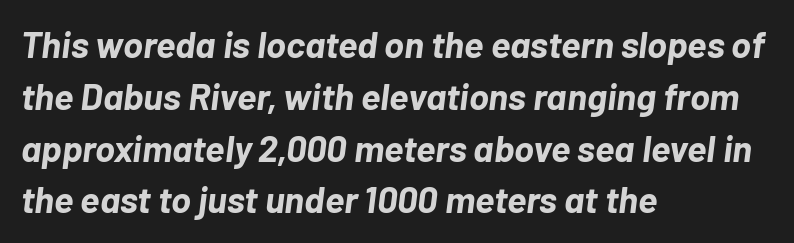
The image shows 37 px bold type, italic (leaning right); set left-aligned, normal line spacing (1.4x), normal letter spacing, not underlined; low stroke contrast and a medium x-height.
